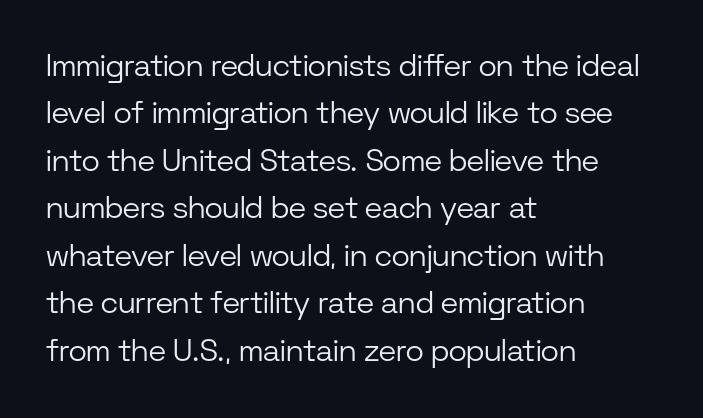
The space directly below the letters is spotless. Regular leading. The font sits on the lighter half of the weight spectrum, regular included. The letters stand straight up with perfectly vertical stems.
